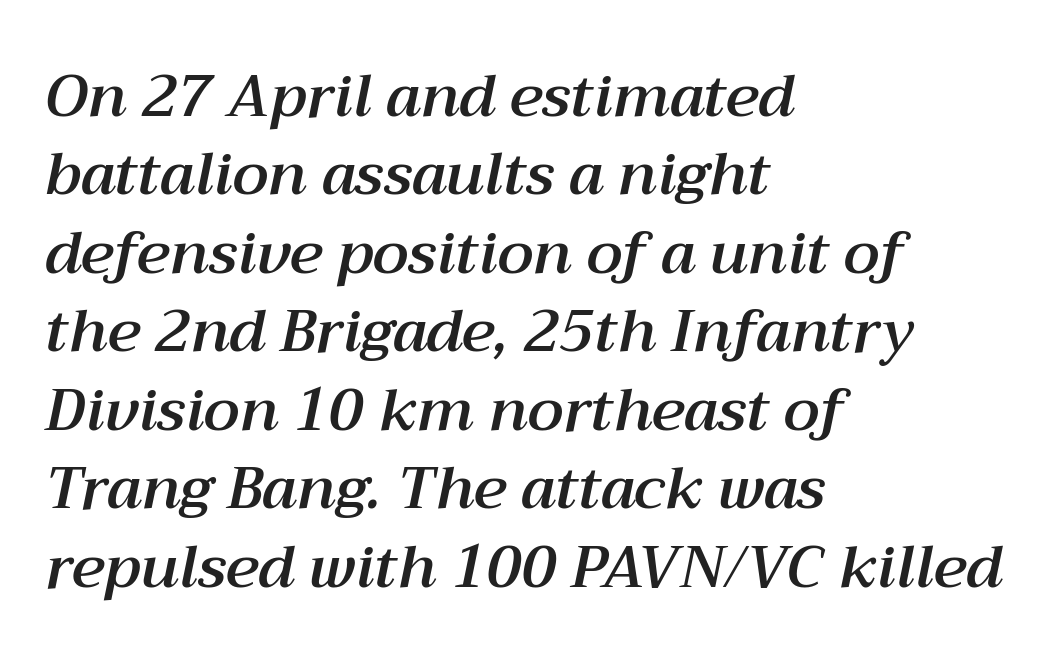
The image shows 59 px text type, italic (leaning right); set left-aligned, normal line spacing (1.33x), normal letter spacing, not underlined; medium stroke contrast and a medium x-height.
